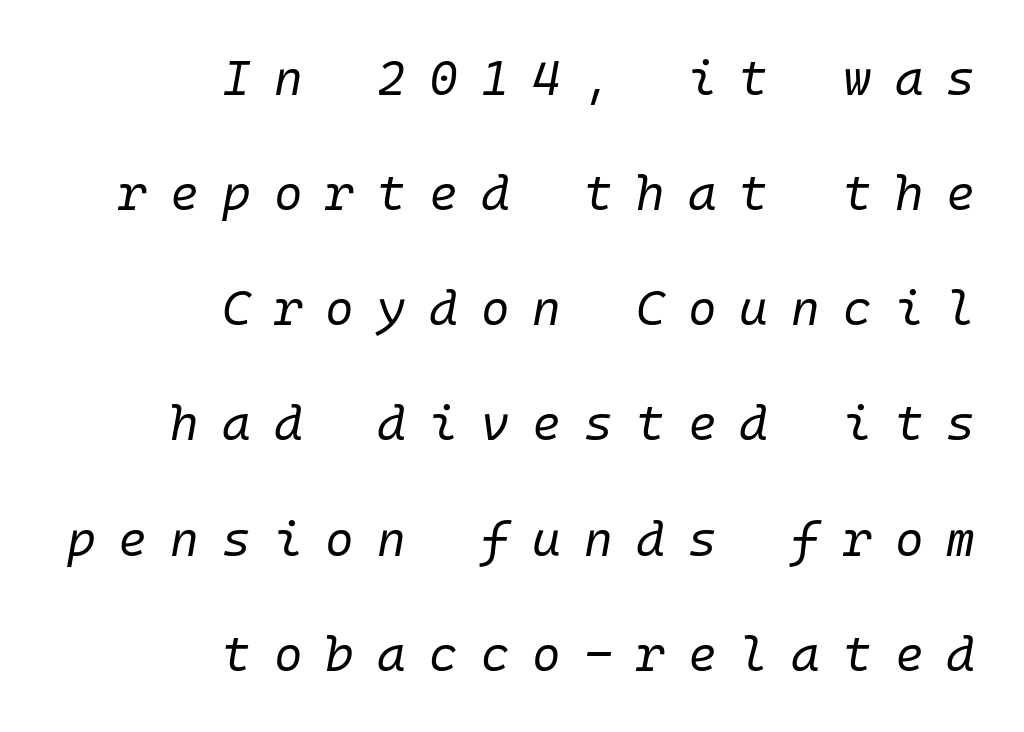
{"italic": "yes", "lean": "right", "slant_degrees": 10, "bold": "no", "weight": "regular", "width": "normal", "stroke_contrast": "low", "x_height": "medium", "underline": "no", "align": "right", "line_spacing": "loose", "line_spacing_ratio": 2.35, "letter_spacing": "wide", "letter_spacing_em": 0.47, "glyph_px": 49}
